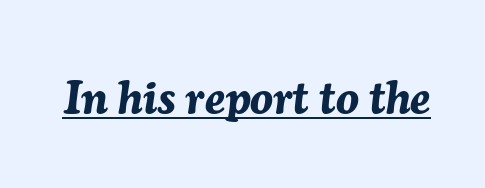
The string is rendered with underlining switched on. Does the weight exceed regular? Yes, all the way to bold. You could not count columns in this text — the font is proportionally spaced. Look at the tracking — it's just the regular setting, nothing added.
